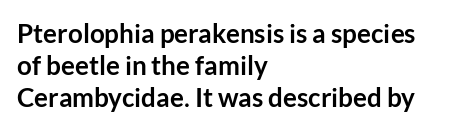
The image shows 26 px bold type, upright; set left-aligned, line spacing 1.23x, normal letter spacing, not underlined.
